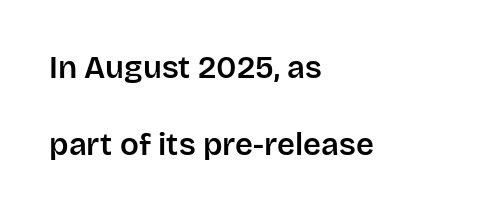
The image shows 31 px sans-serif type, upright; set left-aligned, loose line spacing (2.47x), normal letter spacing, not underlined; low stroke contrast and a large x-height.
